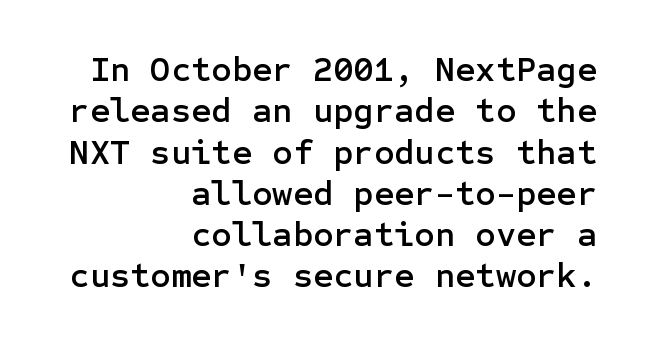
{"serif": "no", "italic": "no", "width": "normal", "stroke_contrast": "low", "x_height": "medium", "underline": "no", "align": "right", "line_spacing_ratio": 1.18, "letter_spacing": "normal", "letter_spacing_em": 0.0, "glyph_px": 35}
